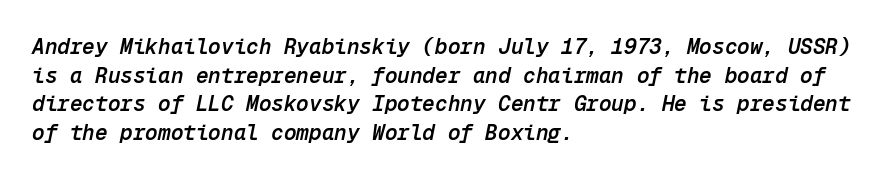
Q: Is the text bold? A: Semi-bold.
Q: Is the text italic (slanted)? A: Yes, it leans right by about 12 degrees.
Q: Is the text underlined? A: No.
Q: How is the paragraph aligned? A: Left-aligned.
Q: Is the spacing between letters normal or unusually wide? A: Normal.
Q: Is the spacing between lines tight, normal or loose? A: Normal.
